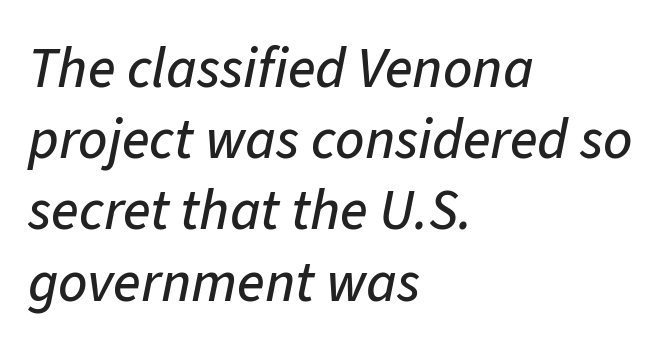
Q: Is the text italic (slanted)? A: Yes, it leans right by about 11 degrees.
Q: Is the text underlined? A: No.
Q: How is the paragraph aligned? A: Left-aligned.
Q: Is the spacing between letters normal or unusually wide? A: Normal.
Q: Is the spacing between lines tight, normal or loose? A: Normal.
Q: Width (condensed, normal, or wide)? A: Normal.
Q: Stroke contrast? A: Low.
Q: x-height? A: Medium.
Q: Monospaced? A: No.
